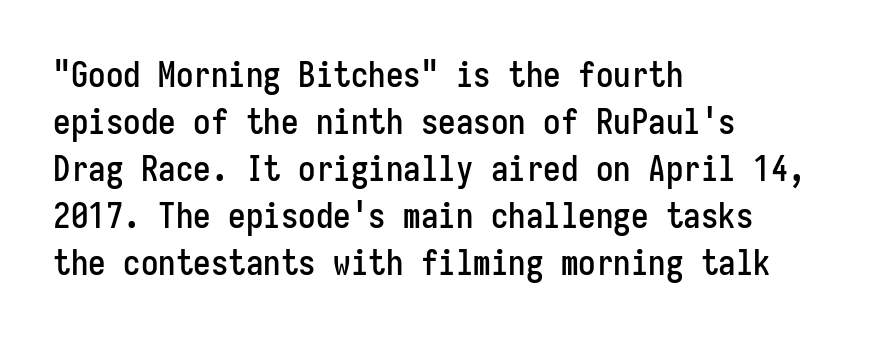
The image shows 35 px condensed sans-serif type, upright, monospaced; set left-aligned, normal line spacing (1.34x), normal letter spacing, not underlined; low stroke contrast and a medium x-height.
